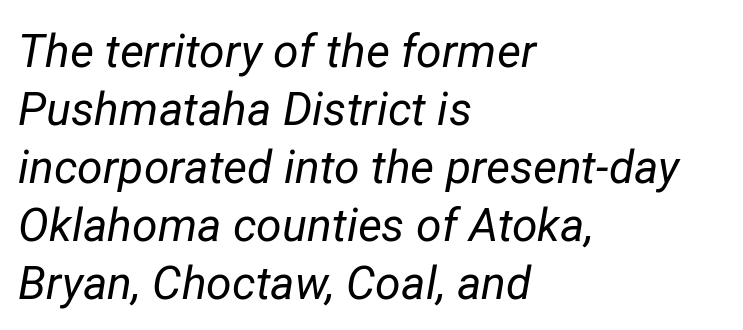
In terms of letterspacing, this is plain default setting. Emphasis-style slanted type is in use. These lines are rendered in a variable-pitch font. The leading is moderate, giving the passage an even texture. The passage is arranged the way most books set body copy — flush left.
